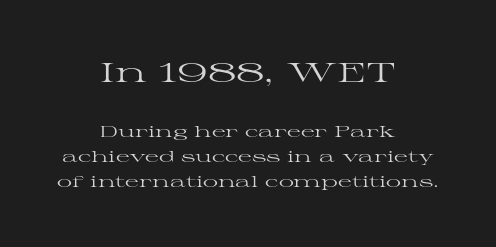
Q: Is the text bold? A: No.
Q: Is the text italic (slanted)? A: No, it is upright.
Q: Is the text underlined? A: No.
Q: How is the paragraph aligned? A: Centered.
Q: Is the spacing between letters normal or unusually wide? A: Normal.
Q: Is the spacing between lines tight, normal or loose? A: Normal.
Q: Which block of text is set in a larger size, the first (top) or the second (bottom)? A: The first (top) one.
